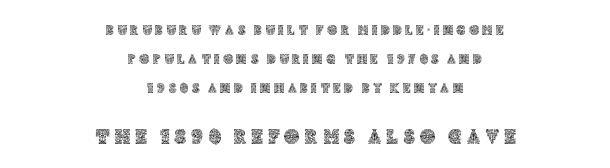
The image shows 21 px text type, upright; set centered, loose line spacing (2.07x), unusually wide letter spacing (+0.25 em), not underlined; the second (bottom) block is 1.5x larger.
